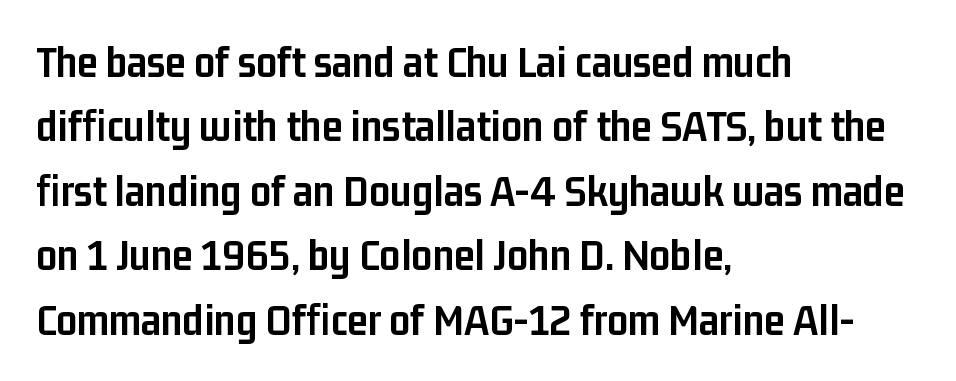
The image shows 46 px semibold, condensed sans-serif type, upright; set left-aligned, normal line spacing (1.4x), normal letter spacing, not underlined; low stroke contrast and a medium x-height.
